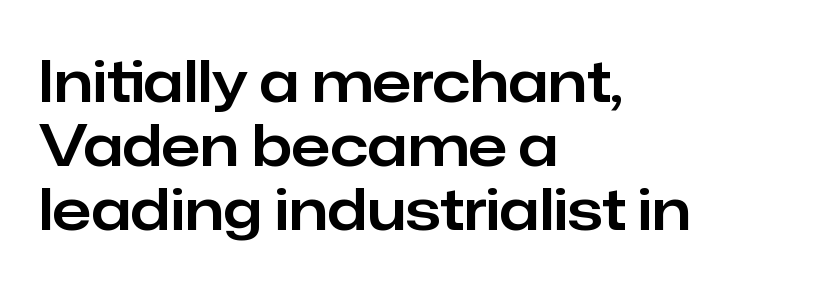
This sample uses an upright cut, with every glyph sitting square on the baseline. Vertically, the passage feels compressed, each row crowding the next. Inter-character spacing is left at the font's built-in metrics. The gap between lines stays unmarked.
